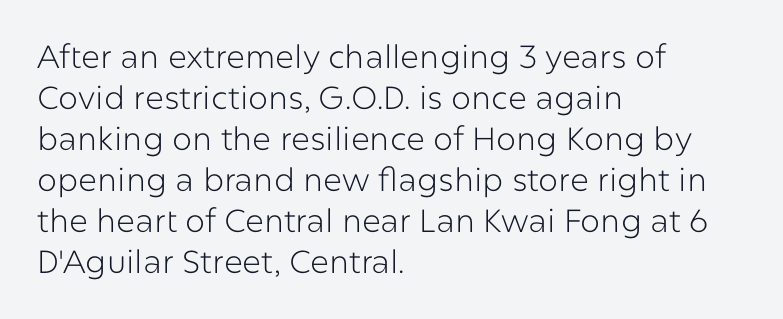
Q: Is the text bold? A: No.
Q: Is the text italic (slanted)? A: No, it is upright.
Q: Is the typeface a serif or a sans-serif typeface? A: Sans-serif.
Q: Is the text underlined? A: No.
Q: How is the paragraph aligned? A: Left-aligned.
Q: Is the spacing between letters normal or unusually wide? A: Normal.
Q: Is the spacing between lines tight, normal or loose? A: Normal.
Q: Width (condensed, normal, or wide)? A: Normal.
Q: Stroke contrast? A: Low.
Q: x-height? A: Medium.
Q: Monospaced? A: No.
